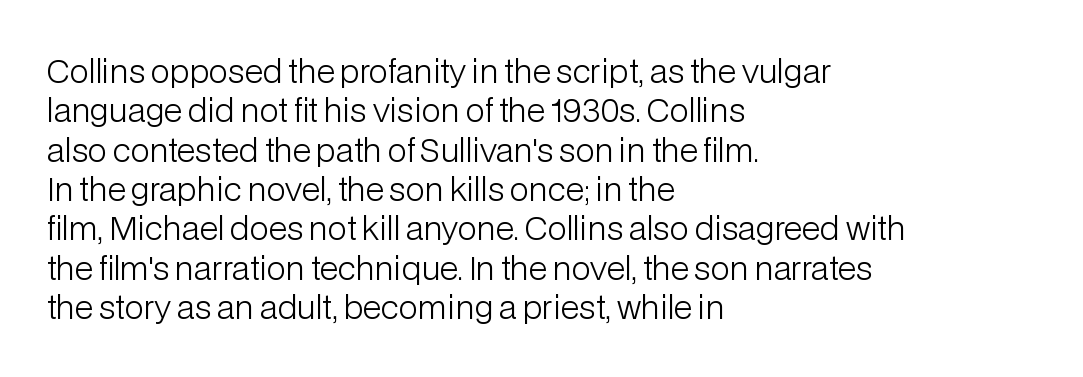
This is sans-serif lettering, the kind often seen on screens and signage. A typesetter would call this proportional, since set widths differ per character. If you drew a ruler down the left edge, every line would touch it. Unmarked baselines from the first word to the last.
